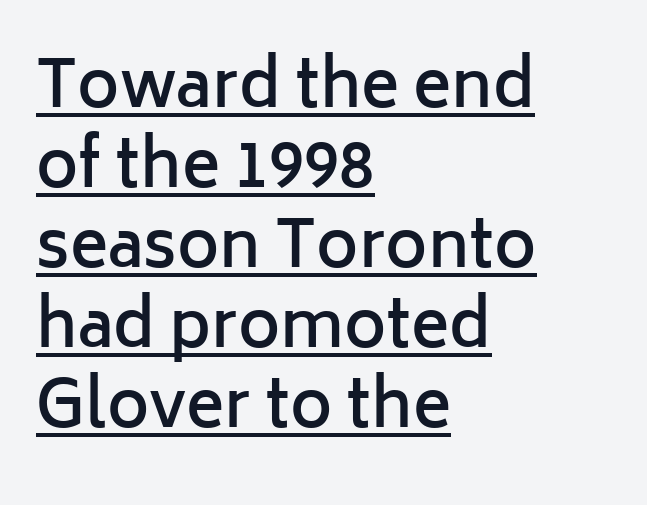
Each word holds together tightly as a unit, with standard inter-letter gaps. I'd call this a sans setting — the letters go barefoot. Honestly, the underline is the first thing you notice here. Rows of type keep a routine distance in the vertical direction.
